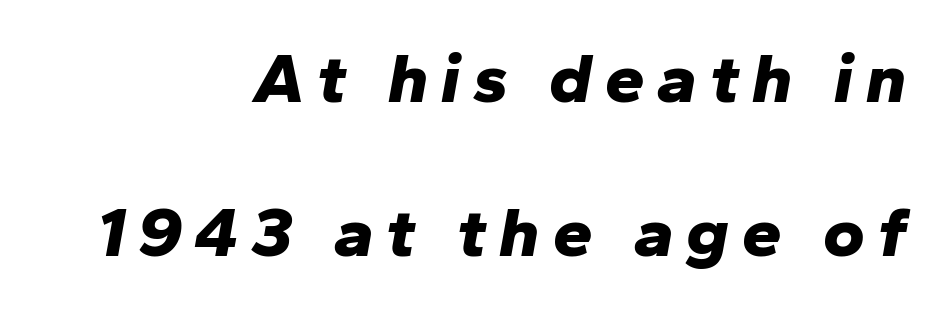
Notice how the passage keeps a crisp vertical edge on the right only. Here the designer chose a conventional face with non-uniform glyph widths. Emphasis-style slanted type is in use. The strokes are fattened all the way to bold.
